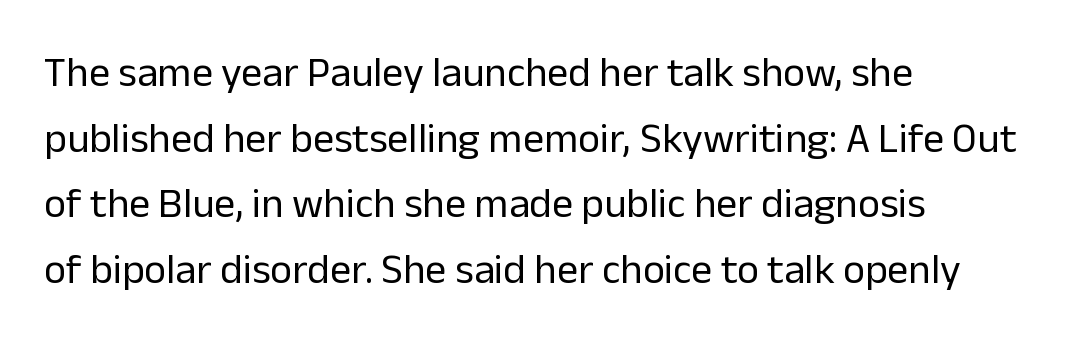
The leading is moderate, giving the passage an even texture. All the whitespace from short lines collects on the right. The strip under each line holds only bare page. Unlike italic type, these characters show no tilt at all.
